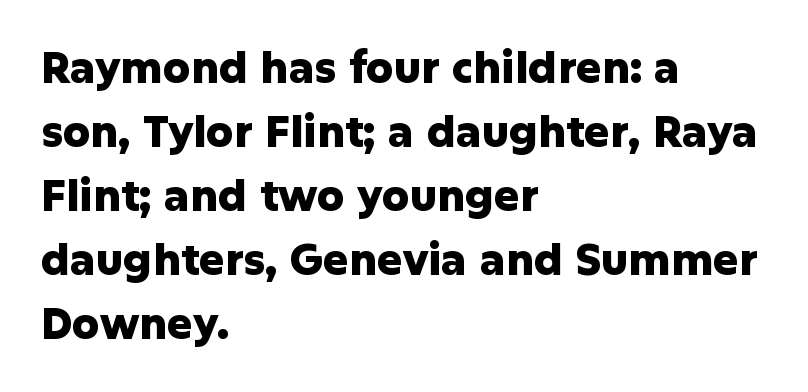
The letters stand straight up with perfectly vertical stems. The sample has been set heavy, in full bold. Here the glyphs are tracked normally, forming tight word shapes. Descenders hang freely into open space.
